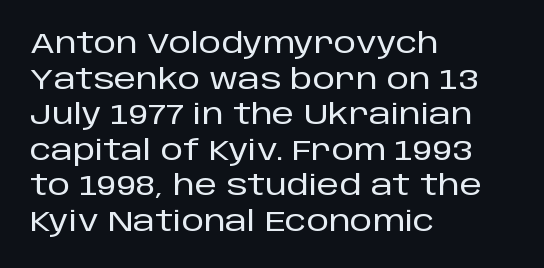
{"serif": "no", "italic": "no", "width": "normal", "stroke_contrast": "low", "x_height": "large", "monospaced": "no", "underline": "no", "align": "left", "line_spacing": "normal", "line_spacing_ratio": 1.27, "letter_spacing": "normal", "letter_spacing_em": 0.0, "glyph_px": 28}
